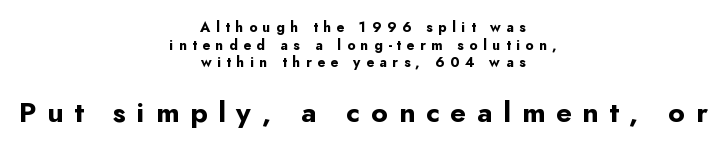
Looks like regular typesetting: each glyph gets only the width it needs. Is the block centered? Yes — each line is placed symmetrically about the middle. The face used here is a sans, in the tradition of grotesques and geometrics. Caption: bold face, heavy strokes.
